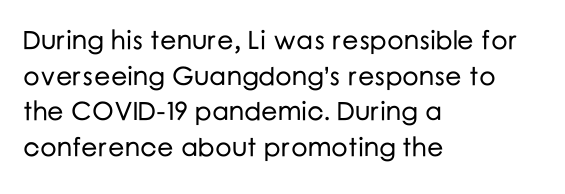
The image shows 26 px text type, upright; set left-aligned, normal line spacing (1.37x), normal letter spacing, not underlined.
